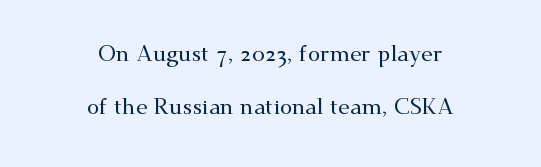
Quick note: not italic, upright. Notice the wide empty band between every row — that's loose leading. A student would call this center alignment; a typographer would say set centered. The rendering keeps characters at their native spacing. Nobody drew a line under any word here.
